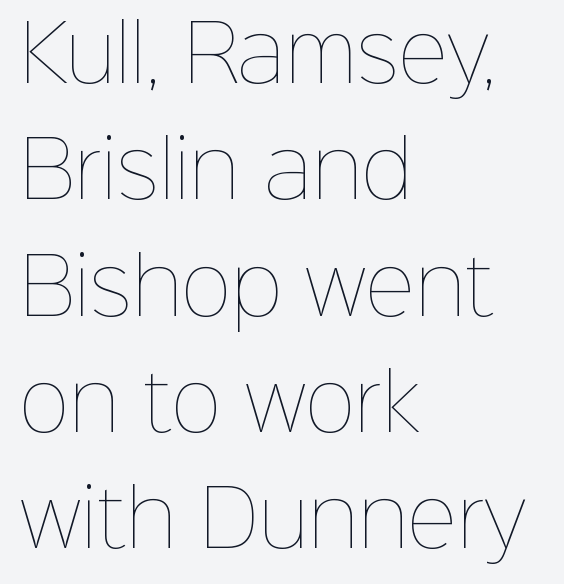
{"italic": "no", "bold": "no", "weight": "thin", "width": "normal", "stroke_contrast": "low", "x_height": "medium", "monospaced": "no", "underline": "no", "align": "left", "line_spacing": "normal", "line_spacing_ratio": 1.51, "letter_spacing": "normal", "letter_spacing_em": 0.0, "glyph_px": 77}
